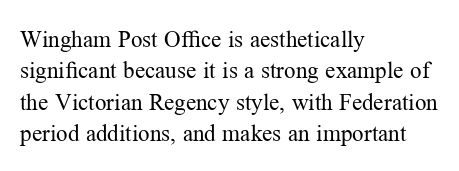
Q: Is the text bold? A: No.
Q: Is the text italic (slanted)? A: No, it is upright.
Q: Is the text underlined? A: No.
Q: How is the paragraph aligned? A: Left-aligned.
Q: Is the spacing between letters normal or unusually wide? A: Normal.
Q: Is the spacing between lines tight, normal or loose? A: Normal.
